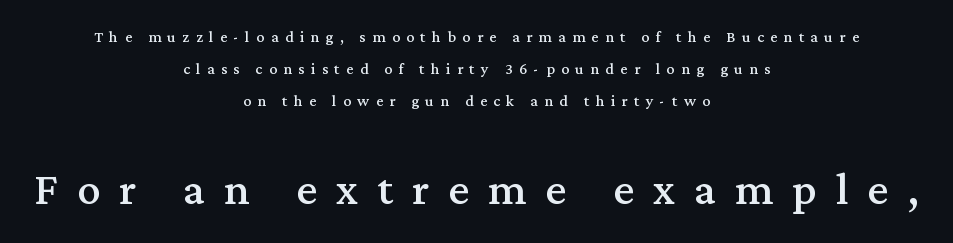
The image shows 47 px serif type, upright; set centered, loose line spacing (2.01x), unusually wide letter spacing (+0.4 em), not underlined; the second (bottom) block is 2.94x larger; medium stroke contrast and a medium x-height.
